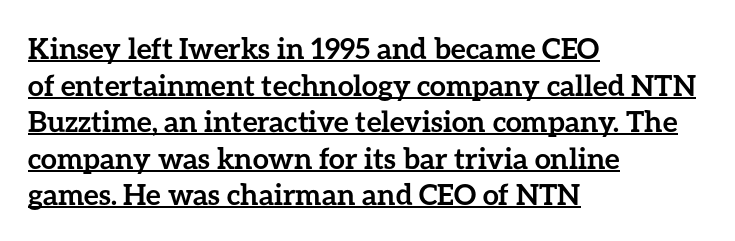
{"italic": "no", "bold": "yes", "weight": "semibold", "width": "normal", "stroke_contrast": "low", "x_height": "medium", "monospaced": "no", "underline": "yes", "align": "left", "line_spacing": "normal", "line_spacing_ratio": 1.26, "letter_spacing": "normal", "letter_spacing_em": 0.0, "glyph_px": 29}
